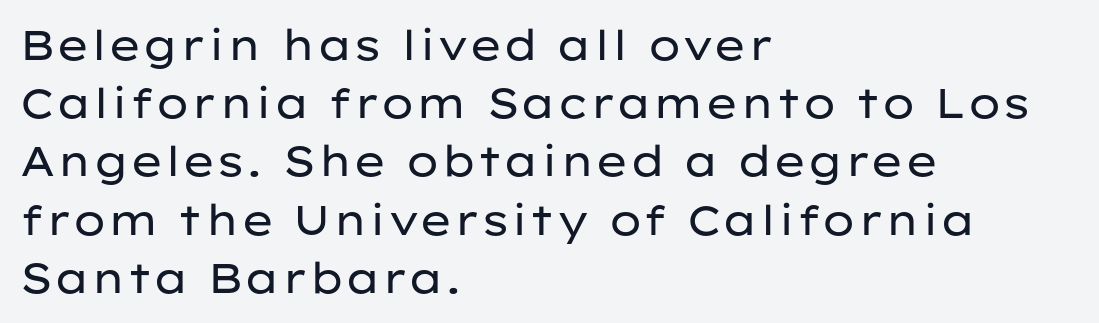
The image shows 41 px regular-weight, wide sans-serif type, upright; set left-aligned, normal line spacing (1.42x), normal letter spacing, not underlined; low stroke contrast and a medium x-height.
